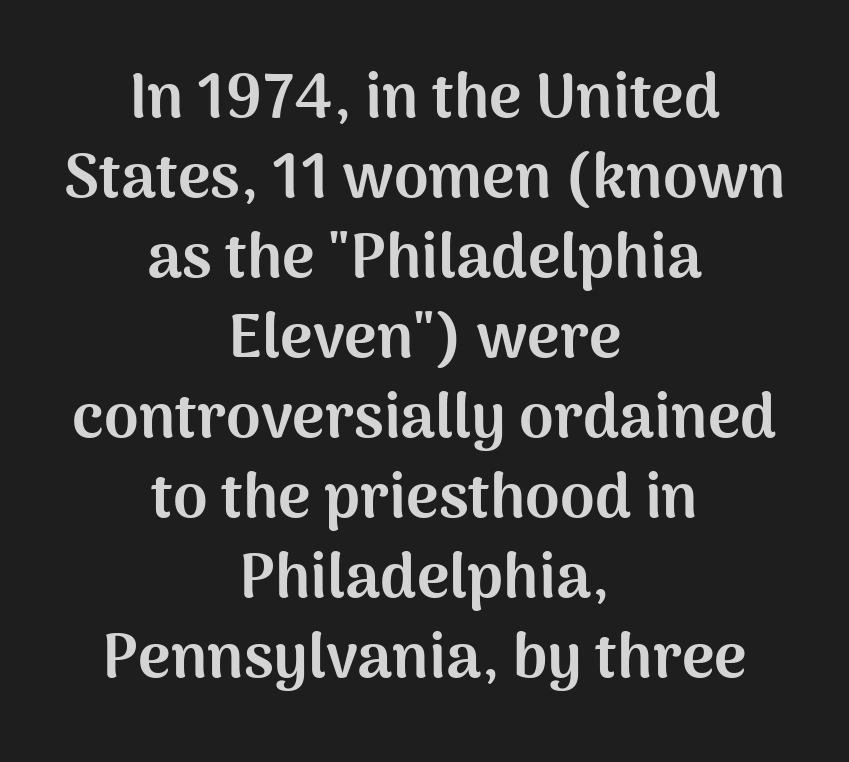
{"serif": "no", "italic": "no", "bold": "yes", "weight": "bold", "width": "normal", "stroke_contrast": "medium", "x_height": "medium", "monospaced": "no", "underline": "no", "align": "center", "line_spacing": "normal", "line_spacing_ratio": 1.29, "letter_spacing": "normal", "letter_spacing_em": 0.0, "glyph_px": 62}
